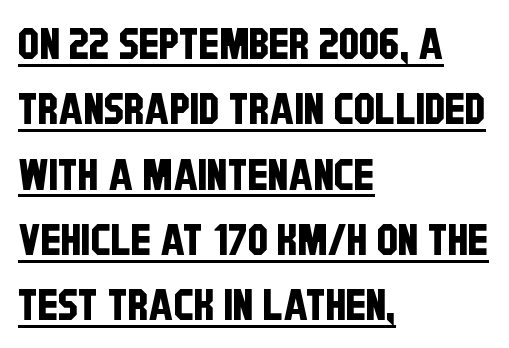
The face used here is proportionally spaced, like ordinary book or web type. The gaps between neighbouring characters are ordinary and unremarkable. The rendering uses the underline text-decoration. Classification — sans serif. Leading matches the norm, producing a regular column.
